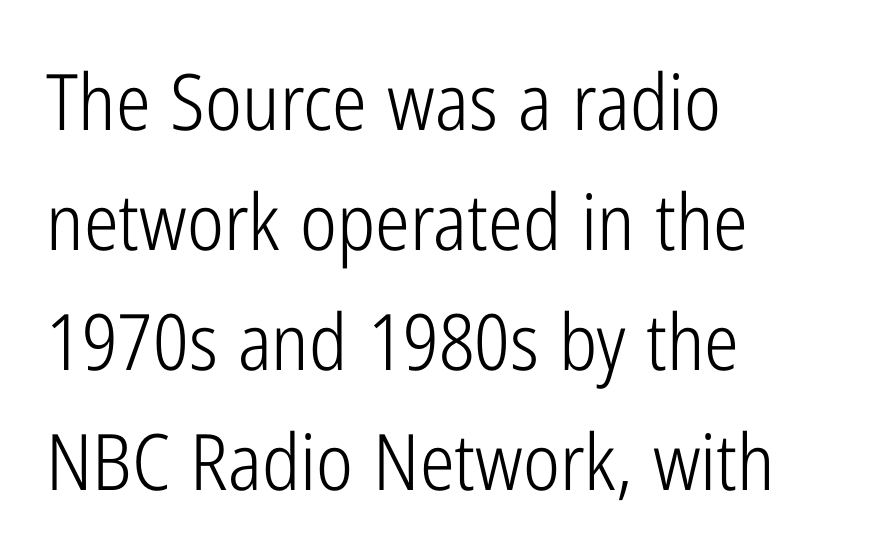
The image shows 78 px light, condensed sans-serif type, upright; set left-aligned, normal line spacing (1.54x), normal letter spacing, not underlined; low stroke contrast and a medium x-height.
